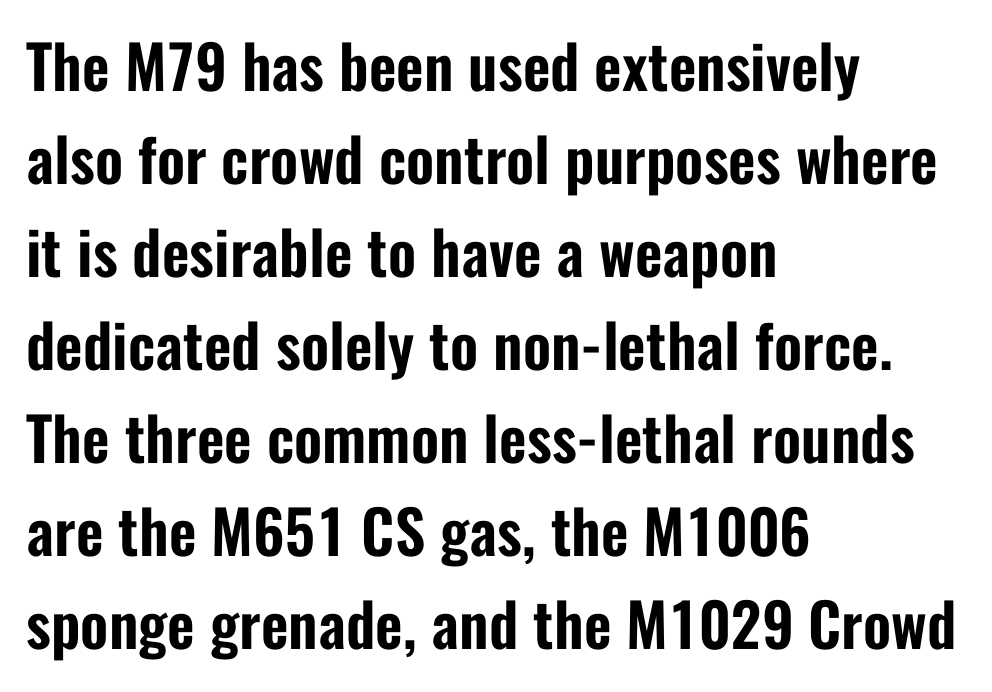
{"serif": "no", "italic": "no", "width": "condensed", "stroke_contrast": "low", "x_height": "medium", "monospaced": "no", "underline": "no", "align": "left", "line_spacing": "normal", "line_spacing_ratio": 1.55, "letter_spacing": "normal", "letter_spacing_em": 0.0, "glyph_px": 60}
